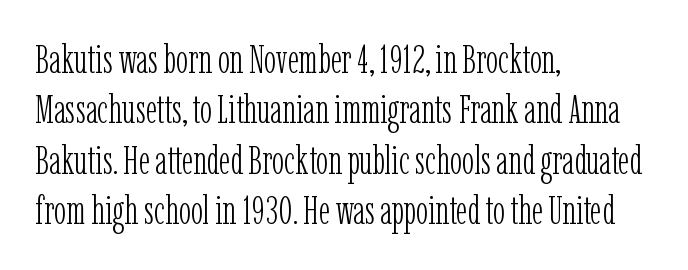
The image shows 40 px light, condensed serif type, upright; set left-aligned, normal line spacing (1.26x), normal letter spacing, not underlined; low stroke contrast and a medium x-height.
